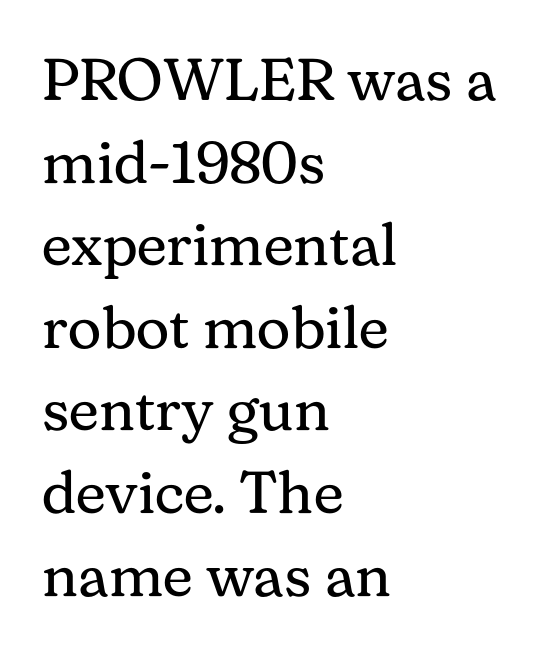
This sample uses an upright cut, with every glyph sitting square on the baseline. Every row of glyphs begins at an identical x-position on the left. Leading matches the norm, producing a regular column. These lines are rendered in a variable-pitch font.
